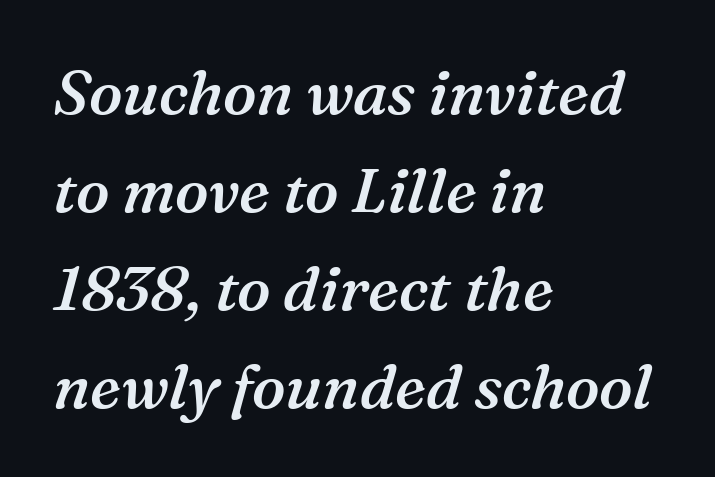
The rag falls on the right side of this text block. There's an unmistakable incline to the writing here. Each letter keeps its own natural width here, so spacing adapts to shape. What kind of face is this? One with serifs. Leading: standard.
